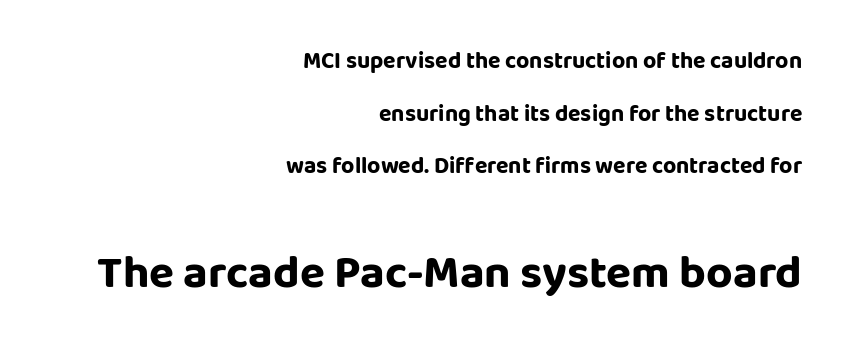
Q: Is the text bold? A: Yes.
Q: Is the text italic (slanted)? A: No, it is upright.
Q: Is the typeface a serif or a sans-serif typeface? A: Sans-serif.
Q: Is the text underlined? A: No.
Q: How is the paragraph aligned? A: Right-aligned.
Q: Is the spacing between letters normal or unusually wide? A: Normal.
Q: Is the spacing between lines tight, normal or loose? A: Loose.
Q: Which block of text is set in a larger size, the first (top) or the second (bottom)? A: The second (bottom) one.
Q: Width (condensed, normal, or wide)? A: Normal.
Q: Stroke contrast? A: Low.
Q: x-height? A: Large.
Q: Monospaced? A: No.
